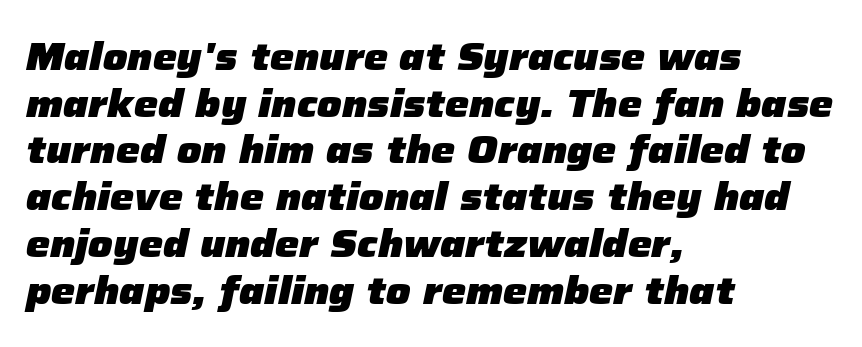
Inter-character spacing is left at the font's built-in metrics. Would a proofreader flag this as italicized? Yes. Left-aligned paragraph, ragged on the right. The glyphs are unaccompanied by any horizontal stroke below them. Chunky letters — that's bold for sure.
